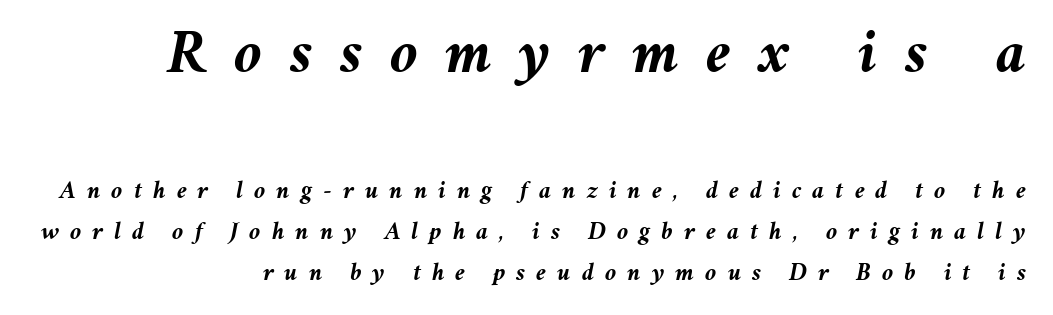
The image shows 62 px semibold type, italic (leaning right); set right-aligned, normal line spacing (1.65x), unusually wide letter spacing (+0.44 em), not underlined; the first (top) block is 2.48x larger; medium stroke contrast and a medium x-height.
